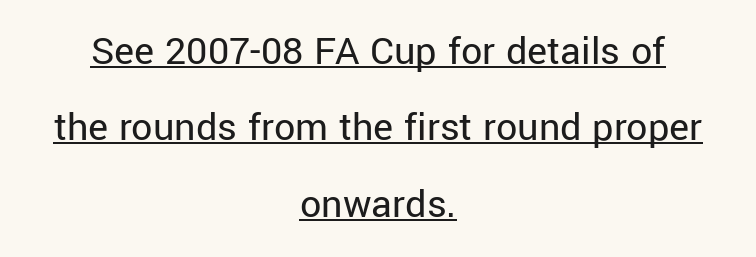
The image shows 42 px regular-weight sans-serif type, upright; set centered, line spacing 1.82x, normal letter spacing, underlined; low stroke contrast and a medium x-height.
